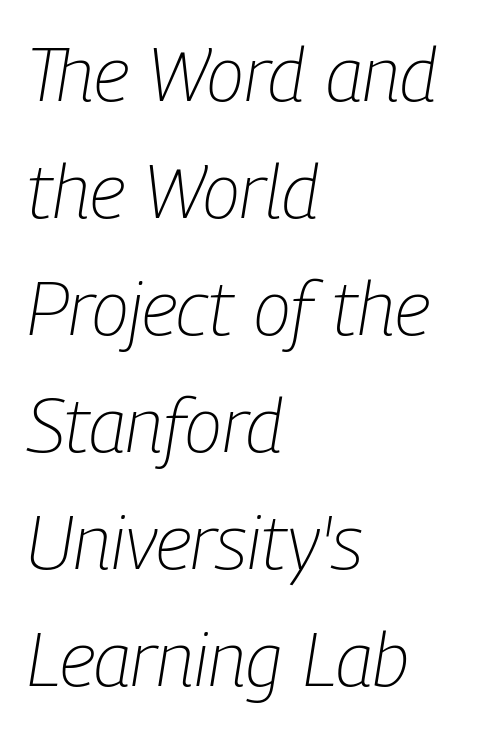
Q: Is the text bold? A: No.
Q: Is the text italic (slanted)? A: Yes, it leans right by about 9 degrees.
Q: Is the text underlined? A: No.
Q: How is the paragraph aligned? A: Left-aligned.
Q: Is the spacing between letters normal or unusually wide? A: Normal.
Q: Is the spacing between lines tight, normal or loose? A: Normal.
Q: Width (condensed, normal, or wide)? A: Condensed.
Q: Stroke contrast? A: Low.
Q: x-height? A: Medium.
Q: Monospaced? A: No.
